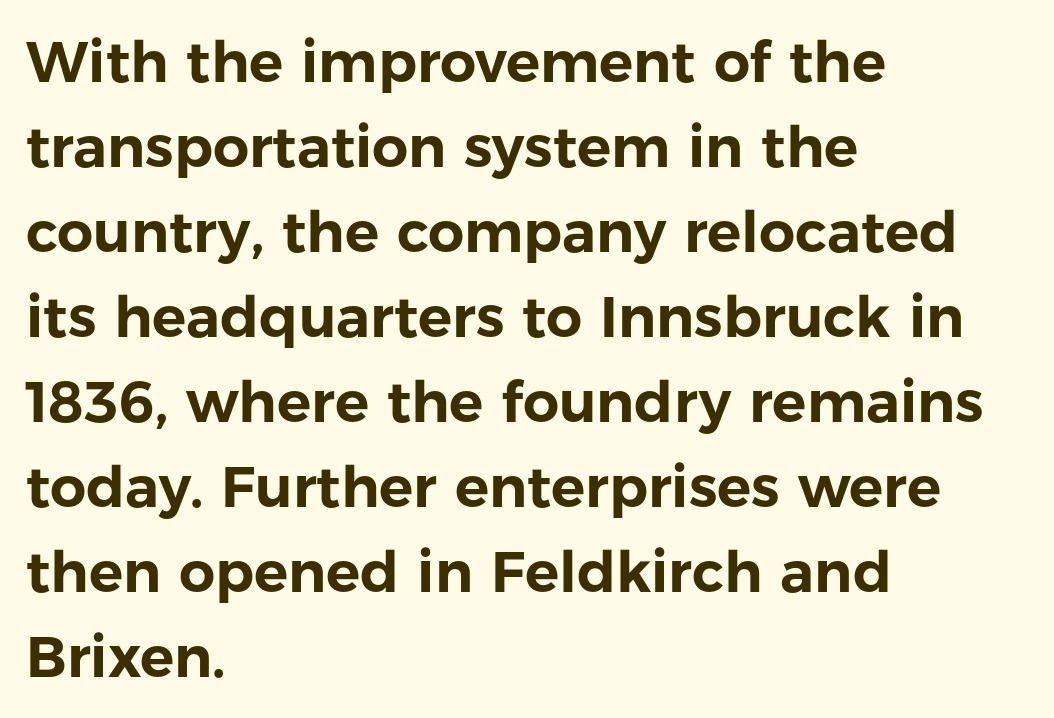
Q: Is the text italic (slanted)? A: No, it is upright.
Q: Is the typeface a serif or a sans-serif typeface? A: Sans-serif.
Q: Is the text underlined? A: No.
Q: How is the paragraph aligned? A: Left-aligned.
Q: Is the spacing between letters normal or unusually wide? A: Normal.
Q: Is the spacing between lines tight, normal or loose? A: Normal.
Q: Width (condensed, normal, or wide)? A: Normal.
Q: Stroke contrast? A: Low.
Q: x-height? A: Medium.
Q: Monospaced? A: No.
